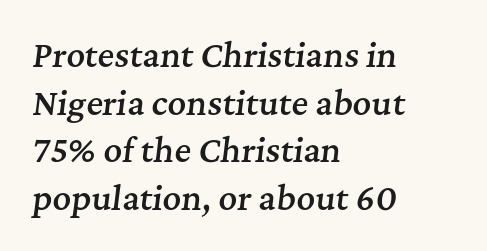
The image shows 32 px semibold serif type, italic (leaning right); set left-aligned, normal line spacing (1.49x), normal letter spacing, not underlined; medium stroke contrast and a medium x-height.
